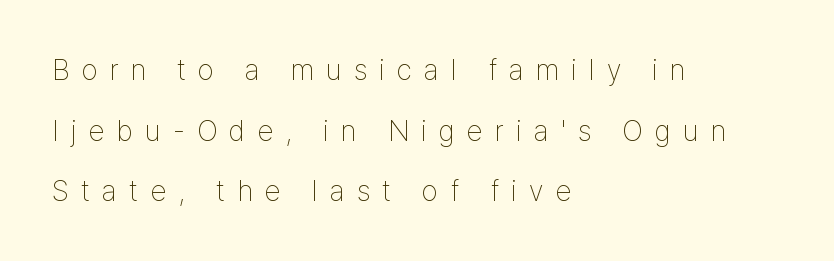
Q: Is the text bold? A: No.
Q: Is the text italic (slanted)? A: No, it is upright.
Q: Is the typeface a serif or a sans-serif typeface? A: Sans-serif.
Q: Is the text underlined? A: No.
Q: How is the paragraph aligned? A: Left-aligned.
Q: Is the spacing between letters normal or unusually wide? A: Unusually wide.
Q: Is the spacing between lines tight, normal or loose? A: Loose.
Q: Width (condensed, normal, or wide)? A: Condensed.
Q: Stroke contrast? A: Low.
Q: x-height? A: Medium.
Q: Monospaced? A: No.
